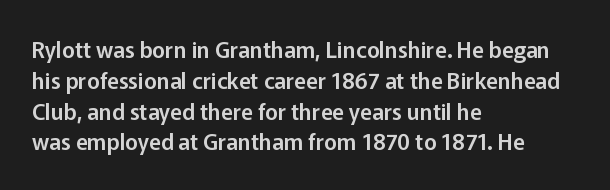
Q: Is the text italic (slanted)? A: No, it is upright.
Q: Is the text underlined? A: No.
Q: How is the paragraph aligned? A: Left-aligned.
Q: Is the spacing between letters normal or unusually wide? A: Normal.
Q: Is the spacing between lines tight, normal or loose? A: Normal.
